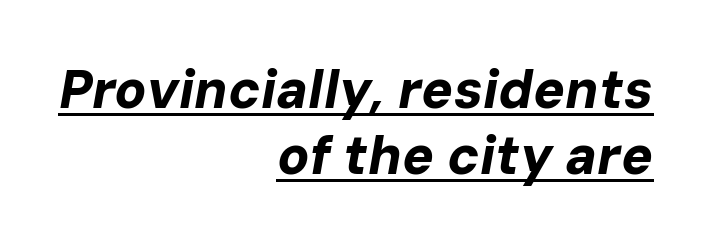
The glyphs have the mass of a bold cut. The axis of the letterforms is tilted away from vertical. Which margin do the lines hug? The right one — the left edge is uneven. What stands out about the letter spacing? Nothing — it is the standard amount.
